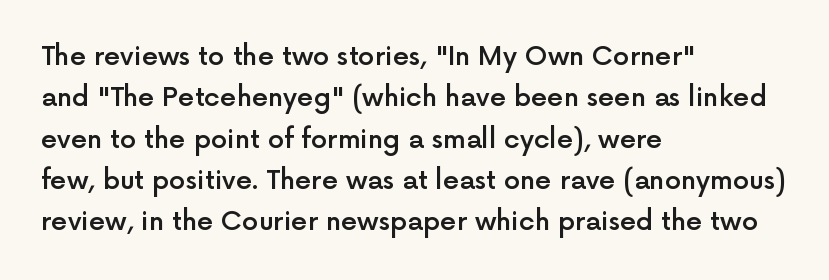
{"italic": "no", "bold": "semi", "underline": "no", "align": "left", "line_spacing": "normal", "line_spacing_ratio": 1.59, "letter_spacing": "normal", "letter_spacing_em": 0.0, "glyph_px": 26}
